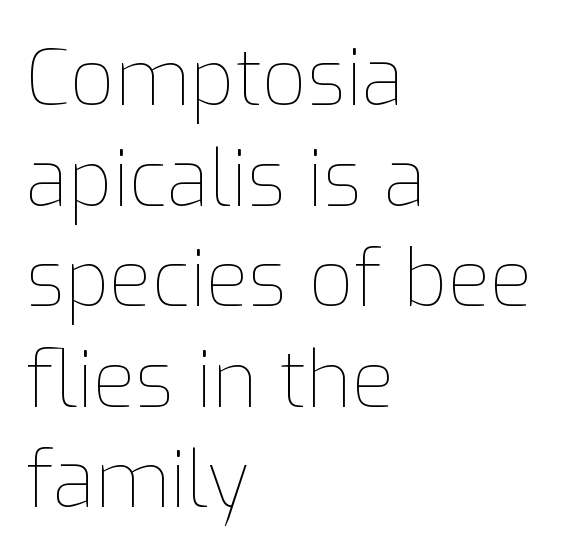
{"italic": "no", "bold": "no", "weight": "thin", "width": "normal", "stroke_contrast": "low", "x_height": "medium", "monospaced": "no", "underline": "no", "align": "left", "line_spacing": "normal", "line_spacing_ratio": 1.29, "letter_spacing": "normal", "letter_spacing_em": 0.0, "glyph_px": 78}
